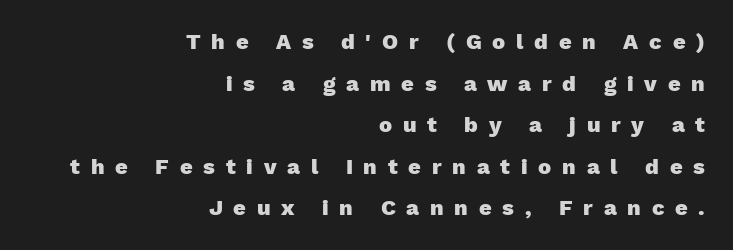
The image shows 22 px bold type, upright; set right-aligned, line spacing 1.89x, unusually wide letter spacing (+0.49 em), not underlined.
